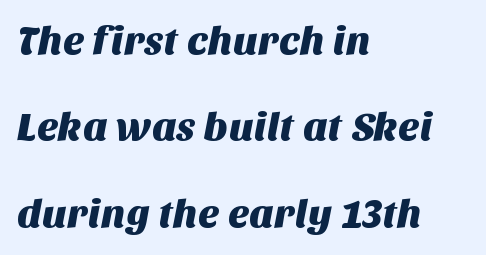
To sum up the face: it is a sans, with no serifs. The passage shown is typed in a proportional face where columns would drift. Layout note: lines flush left. Each new line begins a long way beneath the previous one. Spacing between characters is what you'd get straight out of the box.
